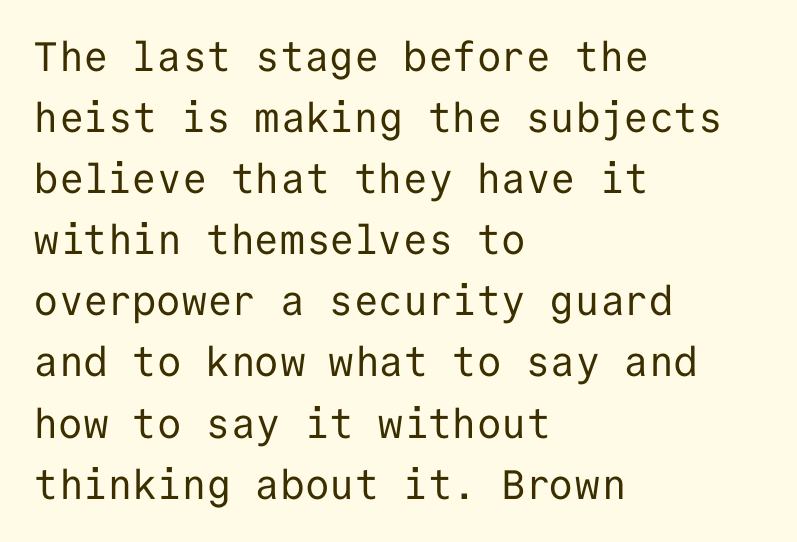
{"serif": "no", "italic": "no", "bold": "no", "weight": "regular", "width": "normal", "stroke_contrast": "low", "x_height": "medium", "monospaced": "yes", "underline": "no", "align": "left", "line_spacing": "normal", "line_spacing_ratio": 1.49, "letter_spacing": "normal", "letter_spacing_em": 0.0, "glyph_px": 41}
